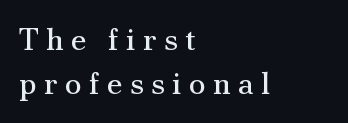
Each letter keeps its own natural width here, so spacing adapts to shape. These lines sit exactly where default settings would place them. The lines are quadded left. The passage shown is not underscored anywhere. Nothing heavy about these letters — not bold at all. The passage shown is typeset with a serif family.
